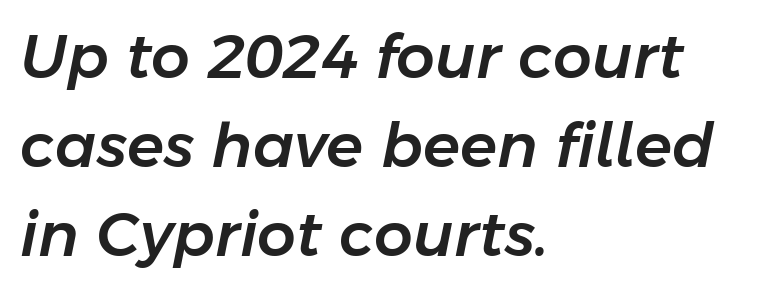
Caption: standard tracking, unaltered. Bare-footed words on every line. Alignment: flush left. The rows are spaced the way most documents space them. Looks like regular typesetting: each glyph gets only the width it needs.
